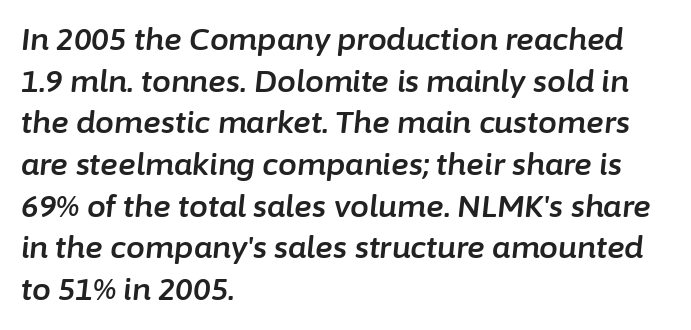
Descender tails drop into unmarked territory. Glyph-to-glyph distance matches everyday printed text. The specimen reads as italic at a glance. The face used here is proportionally spaced, like ordinary book or web type.
